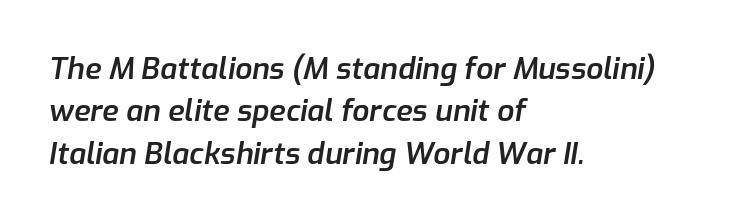
Horizontally, the lines are justified to the leading edge only. Style check: oblique. The words here are not underlined. Varying glyph widths throughout — classic text-font behaviour. Weight check: semibold — heavier than regular, not quite bold. Nothing unusual about the tracking: characters are spaced as the font intends.
